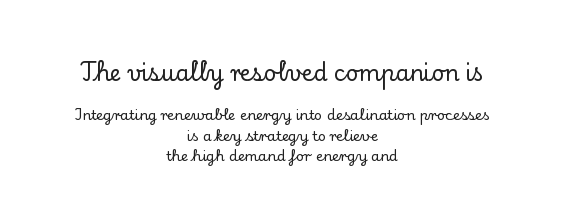
Q: Is the text italic (slanted)? A: No, it is upright.
Q: Is the text underlined? A: No.
Q: How is the paragraph aligned? A: Centered.
Q: Is the spacing between letters normal or unusually wide? A: Normal.
Q: Is the spacing between lines tight, normal or loose? A: Normal.
Q: Which block of text is set in a larger size, the first (top) or the second (bottom)? A: The first (top) one.
